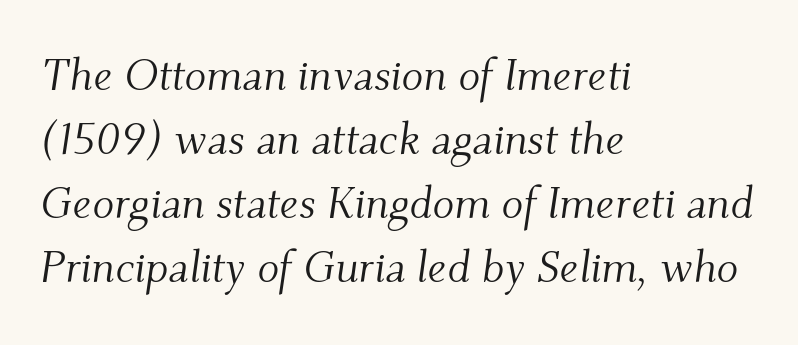
The image shows 45 px light serif type, italic (leaning right); set left-aligned, normal line spacing (1.42x), normal letter spacing, not underlined; medium stroke contrast and a small x-height.
